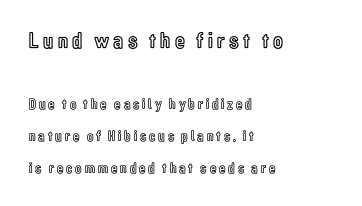
{"italic": "no", "underline": "no", "align": "left", "line_spacing": "loose", "line_spacing_ratio": 2.15, "larger_block": "first", "size_ratio": 1.53, "glyph_px": 23}
